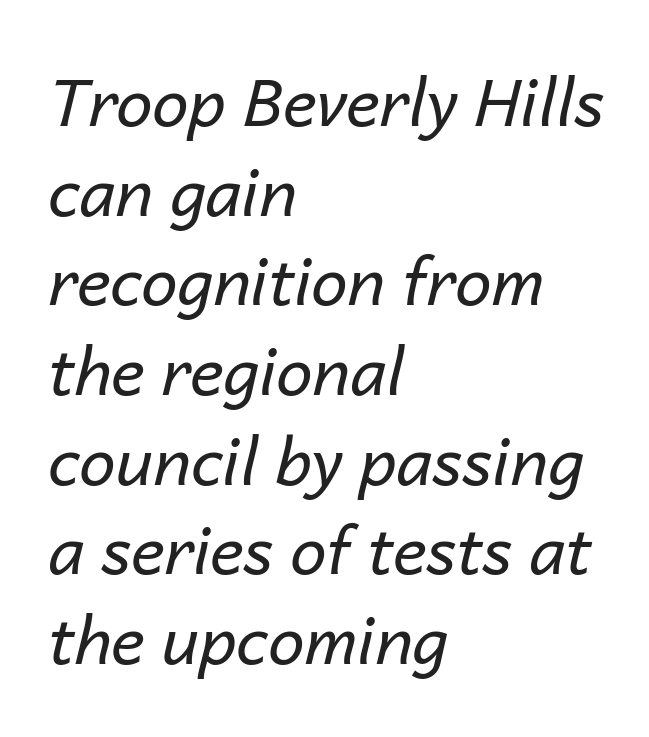
Q: Is the text bold? A: No.
Q: Is the text italic (slanted)? A: Yes, it leans right by about 14 degrees.
Q: Is the text underlined? A: No.
Q: How is the paragraph aligned? A: Left-aligned.
Q: Is the spacing between letters normal or unusually wide? A: Normal.
Q: Is the spacing between lines tight, normal or loose? A: Normal.
Q: Width (condensed, normal, or wide)? A: Normal.
Q: Stroke contrast? A: Low.
Q: x-height? A: Medium.
Q: Monospaced? A: No.
